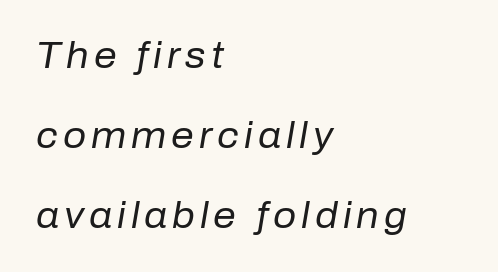
{"italic": "yes", "lean": "right", "slant_degrees": 10, "bold": "no", "weight": "regular", "width": "normal", "stroke_contrast": "low", "x_height": "medium", "monospaced": "no", "underline": "no", "align": "left", "line_spacing": "loose", "line_spacing_ratio": 2.22, "glyph_px": 36}
